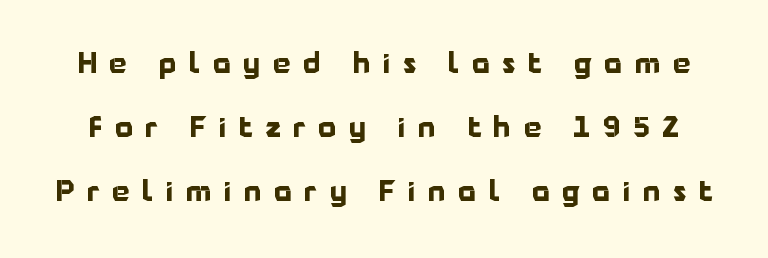
Successive baselines arrive slowly, with a big drop between each. Weight: bold. Characters follow at a spacing far wider than the type designer built in. Style check: upright. Here the designer chose a conventional face with non-uniform glyph widths.
